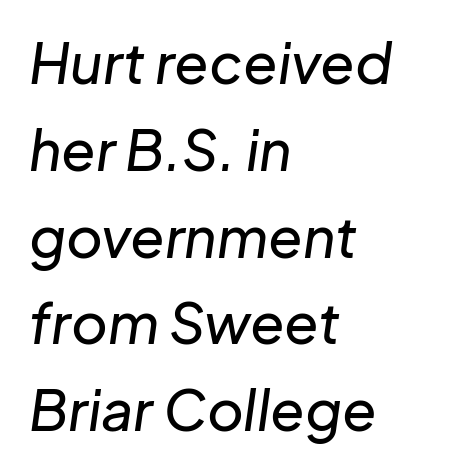
Rendered with sloped, italic letterforms. The vertical gap from one line to the next is medium. A typesetter would call this zero additional tracking. Every row of glyphs begins at an identical x-position on the left. The rendering uses natural spacing where letterforms have individual widths. Bare-footed words on every line.
